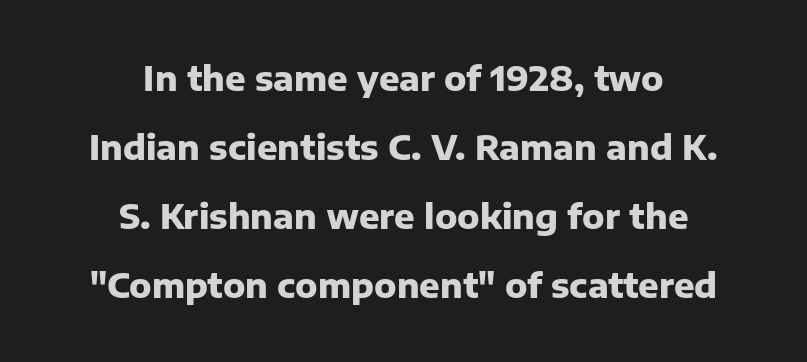
The line-height multiplier appears high, well above default. Observe the ordinary spacing: letters are neighbours, not strangers. Heft: maximum for text — a bold. Layout note: lines centered. These lines are rendered in a variable-pitch font.
